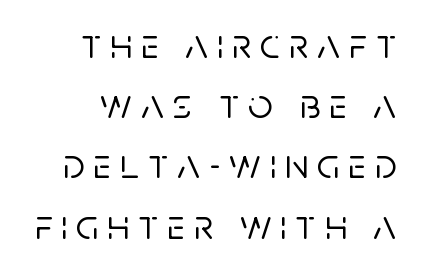
A typesetter would call this heavily tracked-out type. The letters stand upright; this is a roman face. A clean baseline with only descenders dipping below it. The rows are spaced the way most documents space them. Here the designer chose a conventional face with non-uniform glyph widths.
